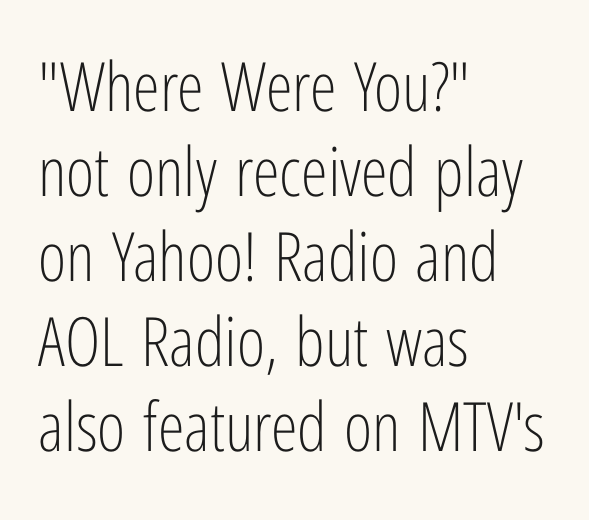
Honestly, there is no underline to notice here at all. A roman cut, with each character standing at attention. Nothing unusual about the tracking: characters are spaced as the font intends. Each line starts at the same left margin while the right side varies. The rendering uses natural spacing where letterforms have individual widths. This is sans-serif lettering, the kind often seen on screens and signage.
